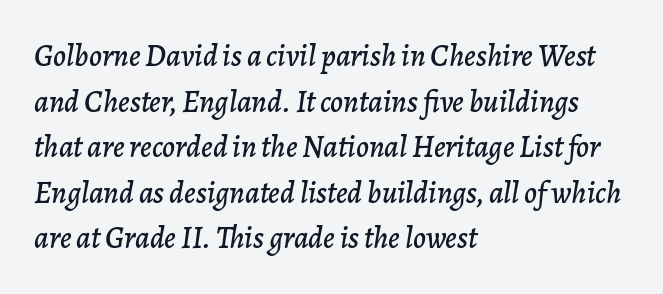
{"italic": "yes", "lean": "right", "slant_degrees": 7, "width": "normal", "stroke_contrast": "low", "x_height": "medium", "monospaced": "no", "underline": "no", "align": "left", "line_spacing": "normal", "line_spacing_ratio": 1.47, "letter_spacing": "normal", "letter_spacing_em": 0.0, "glyph_px": 31}
